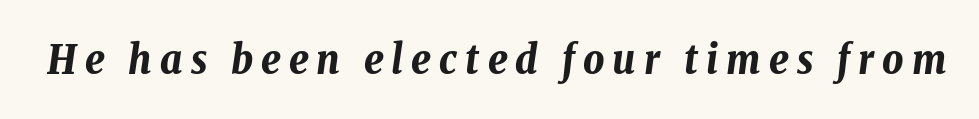
Q: Is the text bold? A: Yes.
Q: Is the text italic (slanted)? A: Yes, it leans right by about 8 degrees.
Q: Is the text underlined? A: No.
Q: Is the spacing between letters normal or unusually wide? A: Unusually wide.
Q: Width (condensed, normal, or wide)? A: Condensed.
Q: Stroke contrast? A: Low.
Q: x-height? A: Medium.
Q: Monospaced? A: No.
